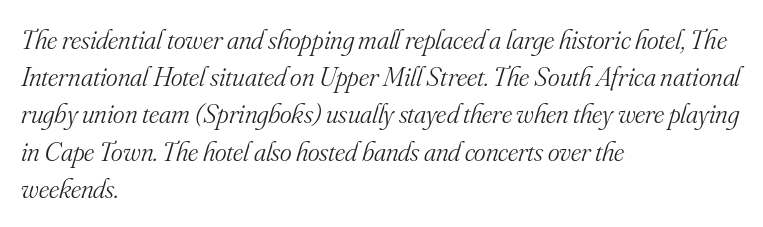
Q: Is the text bold? A: No.
Q: Is the text italic (slanted)? A: Yes, it leans right by about 16 degrees.
Q: Is the typeface a serif or a sans-serif typeface? A: Serif.
Q: Is the text underlined? A: No.
Q: How is the paragraph aligned? A: Left-aligned.
Q: Is the spacing between letters normal or unusually wide? A: Normal.
Q: Is the spacing between lines tight, normal or loose? A: Normal.
Q: Width (condensed, normal, or wide)? A: Normal.
Q: Stroke contrast? A: Medium.
Q: x-height? A: Small.
Q: Monospaced? A: No.
